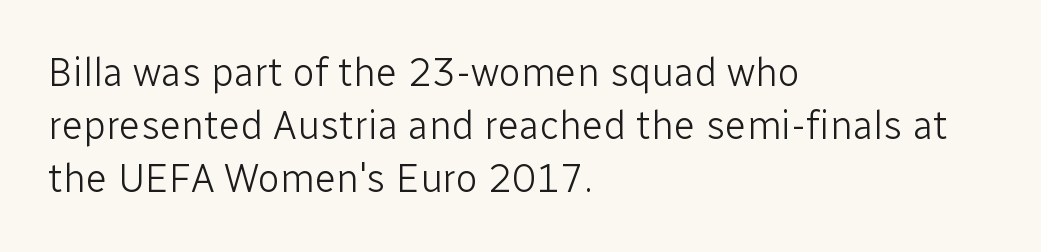
Q: Is the text bold? A: No.
Q: Is the text italic (slanted)? A: No, it is upright.
Q: Is the typeface a serif or a sans-serif typeface? A: Sans-serif.
Q: Is the text underlined? A: No.
Q: How is the paragraph aligned? A: Left-aligned.
Q: Is the spacing between letters normal or unusually wide? A: Normal.
Q: Is the spacing between lines tight, normal or loose? A: Normal.
Q: Width (condensed, normal, or wide)? A: Normal.
Q: Stroke contrast? A: Low.
Q: x-height? A: Medium.
Q: Monospaced? A: No.
